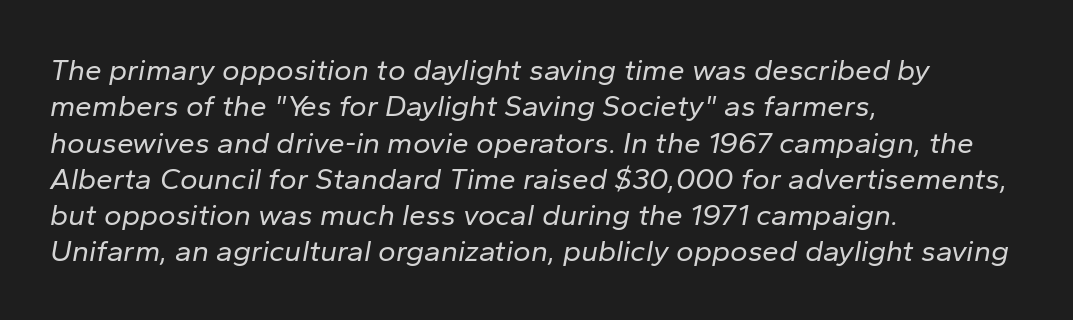
The image shows 30 px regular-weight type, italic (leaning right); set left-aligned, line spacing 1.21x, normal letter spacing, not underlined; low stroke contrast and a medium x-height.
